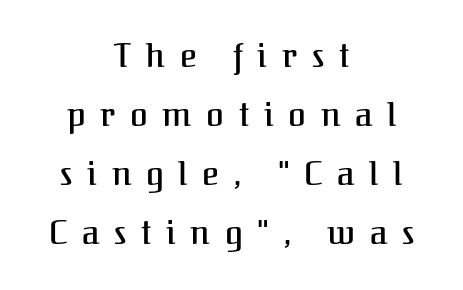
These lines are rendered in a variable-pitch font. You can tell from the footed stems that serif type was used. The lettering stays uniformly vertical, giving the passage a roman look. The string is rendered with underlining switched off. Layout note: lines centered. Loose tracking; the words dissolve into strings of separated letters.
